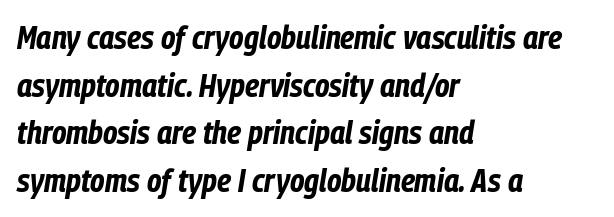
Q: Is the text bold? A: Yes.
Q: Is the text italic (slanted)? A: Yes, it leans right by about 9 degrees.
Q: Is the text underlined? A: No.
Q: How is the paragraph aligned? A: Left-aligned.
Q: Is the spacing between letters normal or unusually wide? A: Normal.
Q: Is the spacing between lines tight, normal or loose? A: Normal.
Q: Width (condensed, normal, or wide)? A: Condensed.
Q: Stroke contrast? A: Low.
Q: x-height? A: Medium.
Q: Monospaced? A: No.
